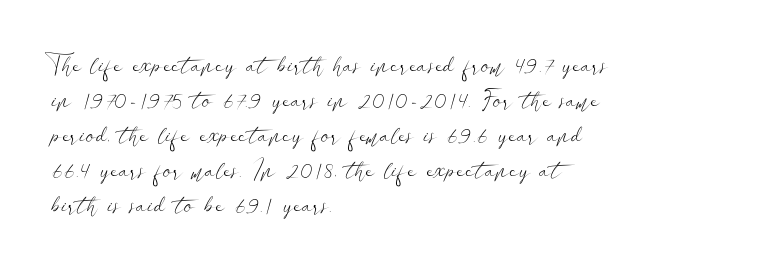
Q: Is the text bold? A: No.
Q: Is the text italic (slanted)? A: Yes.
Q: Is the text underlined? A: No.
Q: How is the paragraph aligned? A: Left-aligned.
Q: Is the spacing between letters normal or unusually wide? A: Normal.
Q: Is the spacing between lines tight, normal or loose? A: Normal.
